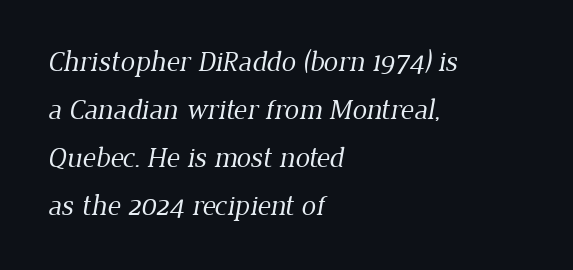
The space directly below the letters is spotless. This rendering uses left alignment, leaving the right contour irregular. The rows are spaced the way most documents space them. This sample has the flowing, uneven cadence of proportional lettering. Stems here are at most as thick as an everyday book face. The gaps between neighbouring characters are ordinary and unremarkable.
